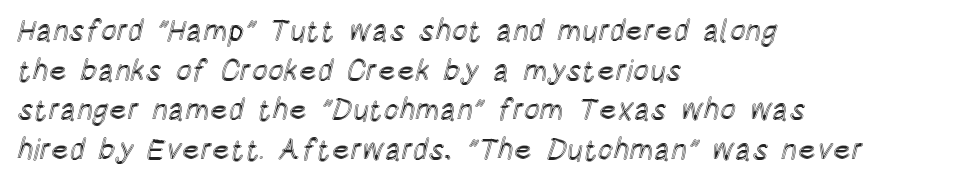
{"width": "condensed", "x_height": "large", "monospaced": "no", "underline": "no", "align": "left", "line_spacing": "normal", "line_spacing_ratio": 1.32, "letter_spacing": "normal", "letter_spacing_em": 0.0, "glyph_px": 30}
